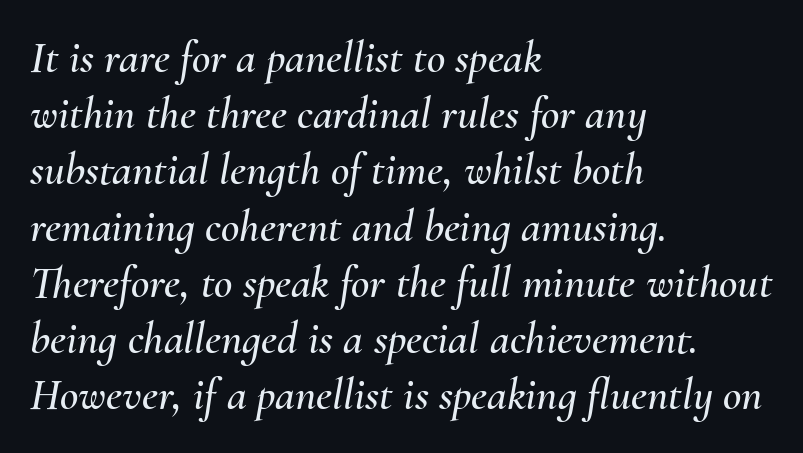
The image shows 45 px text type, italic (leaning right); set left-aligned, normal line spacing (1.25x), normal letter spacing, not underlined; medium stroke contrast and a small x-height.
